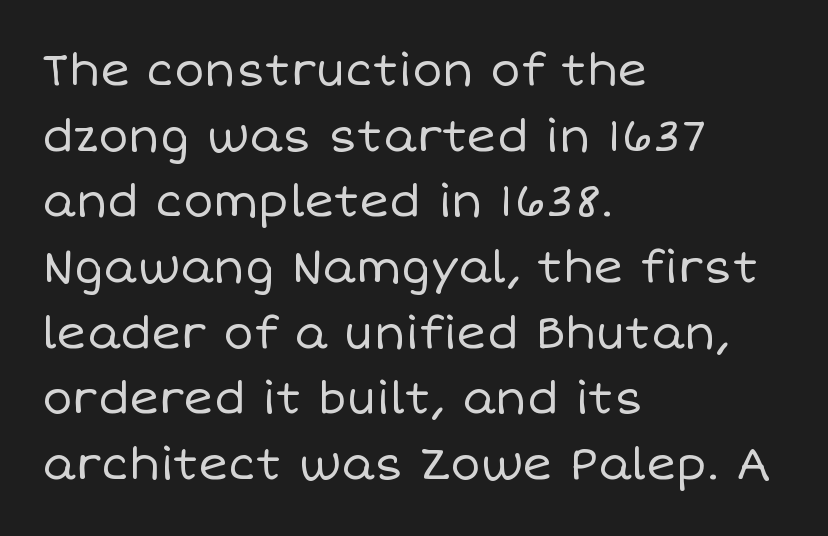
{"italic": "no", "bold": "no", "weight": "regular", "width": "normal", "stroke_contrast": "low", "x_height": "large", "monospaced": "no", "underline": "no", "align": "left", "line_spacing": "normal", "line_spacing_ratio": 1.46, "letter_spacing": "normal", "letter_spacing_em": 0.0, "glyph_px": 45}
